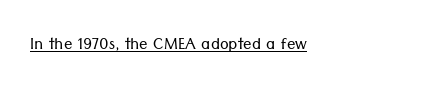
Q: Is the text bold? A: No.
Q: Is the text italic (slanted)? A: No, it is upright.
Q: Is the text underlined? A: Yes.
Q: Is the spacing between letters normal or unusually wide? A: Normal.
